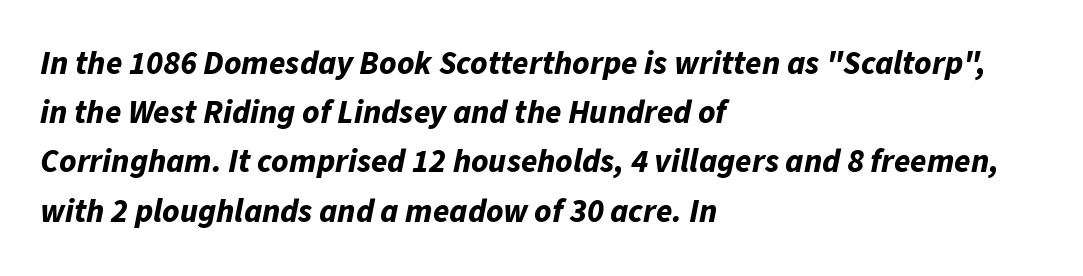
{"italic": "yes", "lean": "right", "slant_degrees": 11, "bold": "yes", "weight": "bold", "width": "normal", "stroke_contrast": "low", "x_height": "medium", "monospaced": "no", "underline": "no", "align": "left", "line_spacing": "normal", "line_spacing_ratio": 1.49, "letter_spacing": "normal", "letter_spacing_em": 0.0, "glyph_px": 33}
